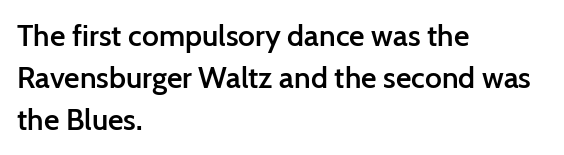
The paragraph has a hard left edge and a soft right edge. Serifs: no, the terminals of the letterforms are clean. Characters follow at the spacing the type designer built in. Typographic density is moderately raised because the face is semibold. Unlike italic type, these characters show no tilt at all. Varying glyph widths throughout — classic text-font behaviour.
